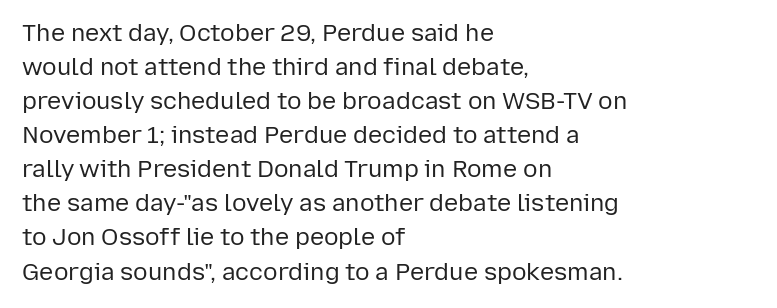
Just letters on the line, the space beneath them empty. The lines sit at an ordinary, default distance from one another. Reading down the block, your eye returns to a fixed left position each line. Think standard paragraph weight, or any step lighter than that.
